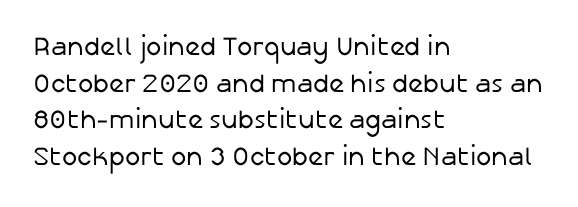
{"italic": "no", "bold": "no", "underline": "no", "align": "left", "line_spacing": "normal", "line_spacing_ratio": 1.41, "letter_spacing": "normal", "letter_spacing_em": 0.0, "glyph_px": 26}
